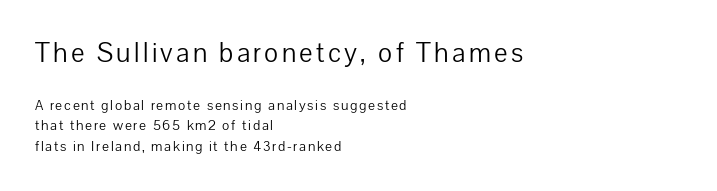
The font's upright variant was chosen for this text. Line spacing here is normal. Whoever set this made the first block the dominant, larger element. Quick note: underline off. Summary of weight: not heavy and not bold. One-word summary of the alignment: left.
